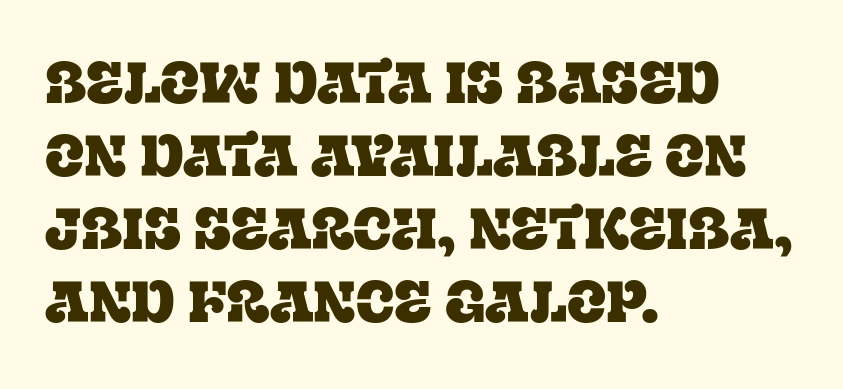
{"serif": "yes", "italic": "no", "width": "normal", "stroke_contrast": "low", "x_height": "large", "monospaced": "no", "underline": "no", "align": "left", "line_spacing": "normal", "line_spacing_ratio": 1.26, "letter_spacing": "normal", "letter_spacing_em": 0.0, "glyph_px": 58}
